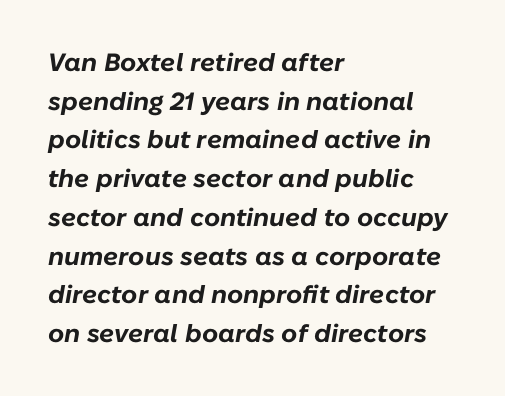
Check the space under the baseline: it is left empty. Caption: standard tracking, unaltered. Slanted lettering throughout. Thick stems and heavy bowls — unmistakably bold. The ragged edge is on the right, which tells us the setting is flush left. The line-height multiplier appears to be the usual default.
